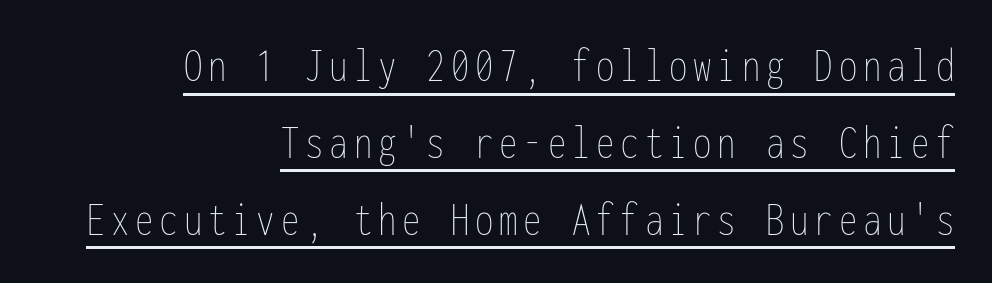
Which margin do the lines hug? The right one — the left edge is uneven. Is this a heavy cut? Hardly; it is regular or lighter. A typesetter would call this monospace, since all characters share one set width. The type sits square on the baseline with zero lean. The rendered words wear a rule along their underside. The rows are spaced the way most documents space them.
